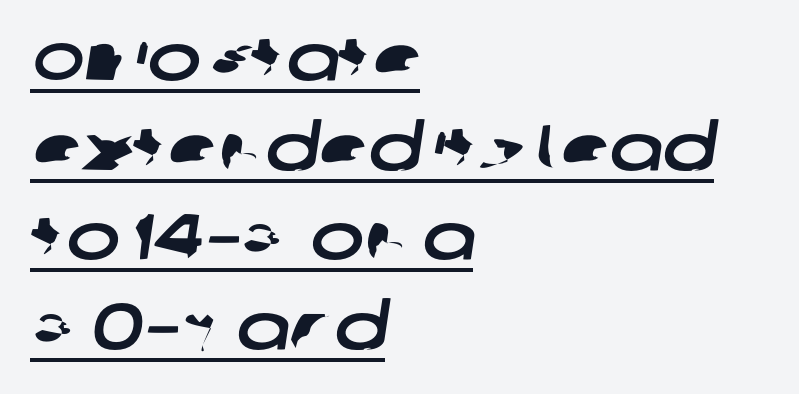
Q: Is the typeface a serif or a sans-serif typeface? A: Sans-serif.
Q: Is the text underlined? A: Yes.
Q: How is the paragraph aligned? A: Left-aligned.
Q: Is the spacing between letters normal or unusually wide? A: Normal.
Q: Is the spacing between lines tight, normal or loose? A: Normal.
Q: Width (condensed, normal, or wide)? A: Wide.
Q: Stroke contrast? A: Low.
Q: x-height? A: Large.
Q: Monospaced? A: No.
